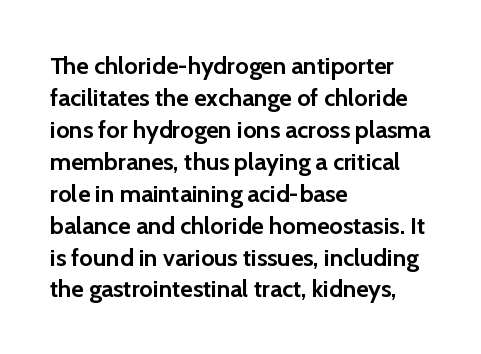
How are the letters spaced? Ordinarily, with no added tracking. Left-aligned paragraph, ragged on the right. The rows are spaced the way most documents space them. The glyphs are unaccompanied by any horizontal stroke below them. Weight check: bold — yes, fully. Ordinary non-slanted type is in use.
